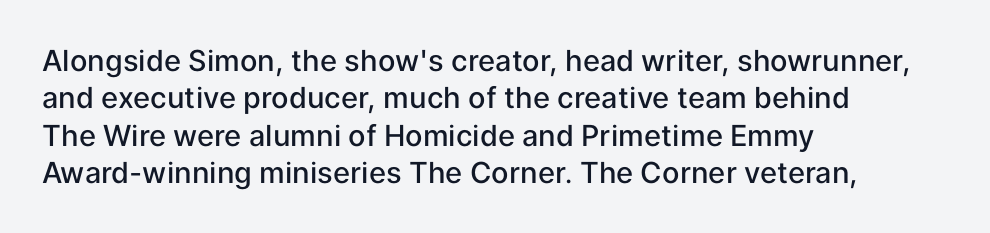
{"serif": "no", "italic": "no", "bold": "semi", "weight": "semibold", "width": "normal", "stroke_contrast": "low", "x_height": "medium", "monospaced": "no", "underline": "no", "align": "left", "line_spacing": "normal", "line_spacing_ratio": 1.29, "letter_spacing": "normal", "letter_spacing_em": 0.0, "glyph_px": 29}
